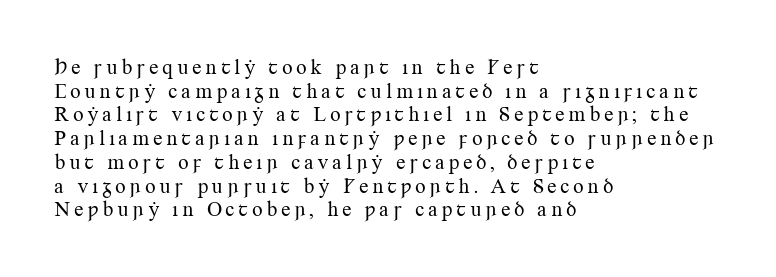
The image shows 21 px text type, upright; set left-aligned, tight line spacing (1.13x), not underlined.
